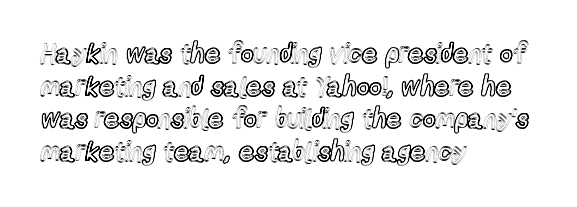
The image shows 27 px text type; set left-aligned, line spacing 1.21x, normal letter spacing, not underlined.
